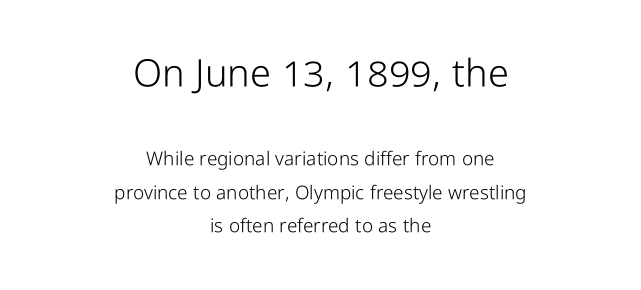
Q: Is the text bold? A: No.
Q: Is the text italic (slanted)? A: No, it is upright.
Q: Is the typeface a serif or a sans-serif typeface? A: Sans-serif.
Q: Is the text underlined? A: No.
Q: How is the paragraph aligned? A: Centered.
Q: Is the spacing between letters normal or unusually wide? A: Normal.
Q: Which block of text is set in a larger size, the first (top) or the second (bottom)? A: The first (top) one.
Q: Width (condensed, normal, or wide)? A: Condensed.
Q: Stroke contrast? A: Low.
Q: x-height? A: Medium.
Q: Monospaced? A: No.
